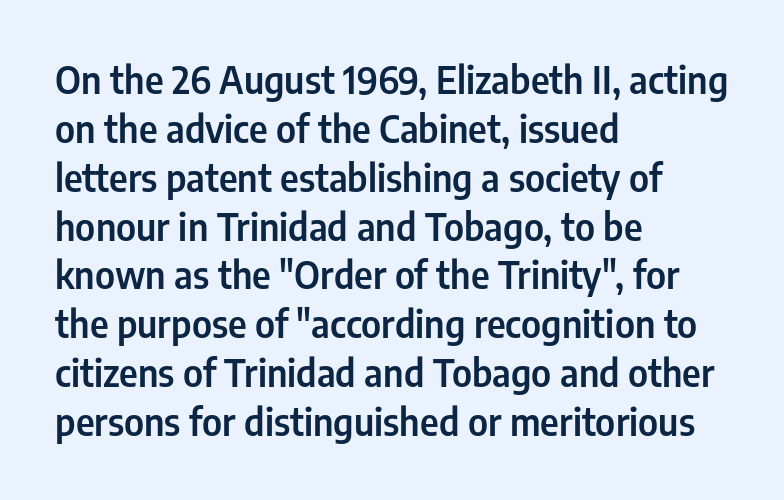
The image shows 37 px condensed sans-serif type, upright; set left-aligned, normal line spacing (1.32x), normal letter spacing, not underlined; low stroke contrast and a medium x-height.
